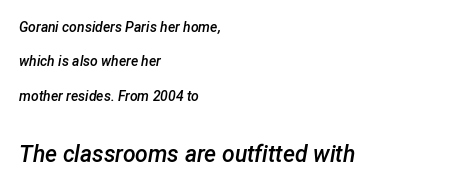
{"italic": "yes", "lean": "right", "slant_degrees": 12, "bold": "semi", "underline": "no", "align": "left", "line_spacing": "loose", "line_spacing_ratio": 2.45, "letter_spacing": "normal", "letter_spacing_em": 0.0, "larger_block": "second", "size_ratio": 1.64, "glyph_px": 23}
